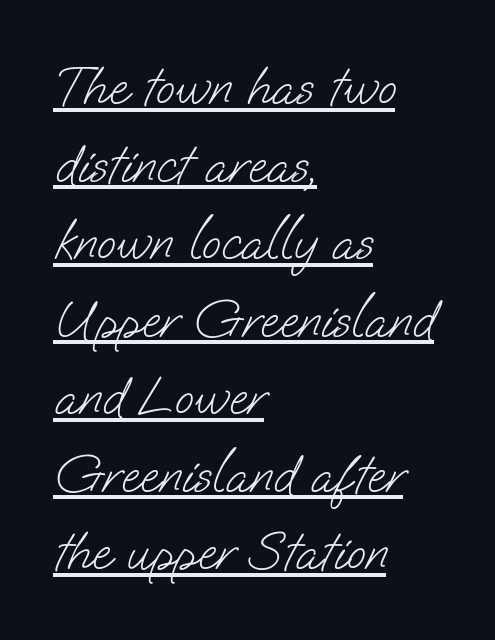
{"serif": "no", "bold": "no", "weight": "light", "width": "normal", "stroke_contrast": "low", "x_height": "small", "monospaced": "no", "underline": "yes", "align": "left", "line_spacing": "normal", "line_spacing_ratio": 1.41, "letter_spacing": "normal", "letter_spacing_em": 0.0, "glyph_px": 55}
